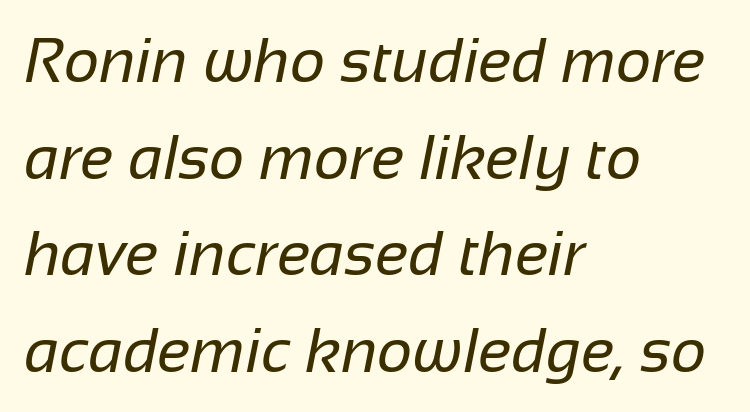
Q: Is the text bold? A: No.
Q: Is the typeface a serif or a sans-serif typeface? A: Sans-serif.
Q: Is the text underlined? A: No.
Q: How is the paragraph aligned? A: Left-aligned.
Q: Is the spacing between letters normal or unusually wide? A: Normal.
Q: Is the spacing between lines tight, normal or loose? A: Normal.
Q: Width (condensed, normal, or wide)? A: Normal.
Q: Stroke contrast? A: Low.
Q: x-height? A: Medium.
Q: Monospaced? A: No.
